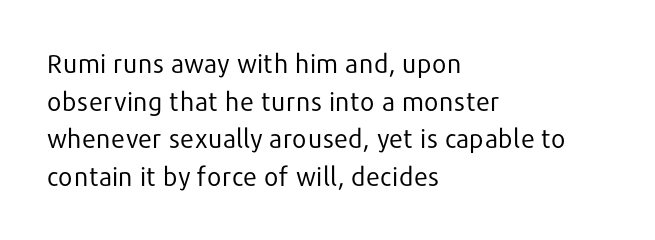
This sample is left-justified, so line endings fall wherever the words run out. Short note: letters normally spaced. These lines were composed using upright roman letters. Nothing heavy about these letters — not bold at all. The glyphs are unaccompanied by any horizontal stroke below them. Quick note: interline space is typical.
